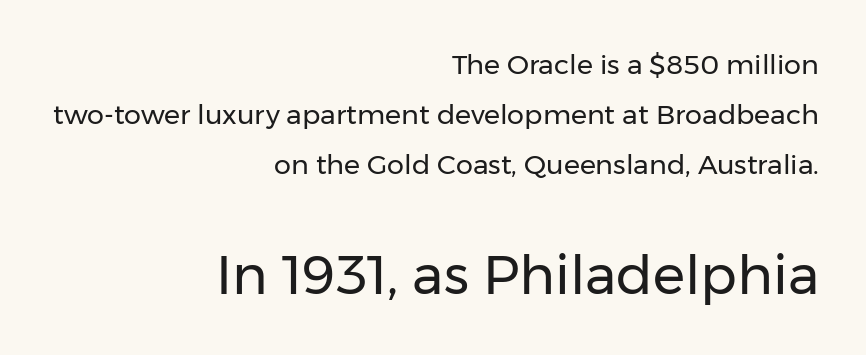
The image shows 54 px regular-weight sans-serif type, upright; set right-aligned, line spacing 1.86x, normal letter spacing, not underlined; the second (bottom) block is 2.0x larger; low stroke contrast and a medium x-height.
